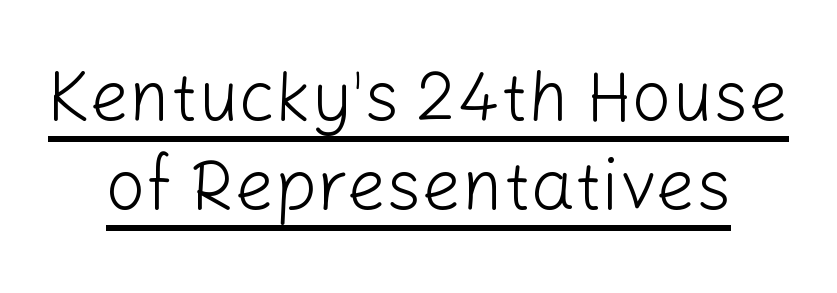
{"serif": "no", "italic": "no", "bold": "no", "weight": "light", "width": "normal", "stroke_contrast": "low", "x_height": "medium", "monospaced": "no", "underline": "yes", "line_spacing": "normal", "line_spacing_ratio": 1.27, "letter_spacing": "normal", "letter_spacing_em": 0.0, "glyph_px": 70}
